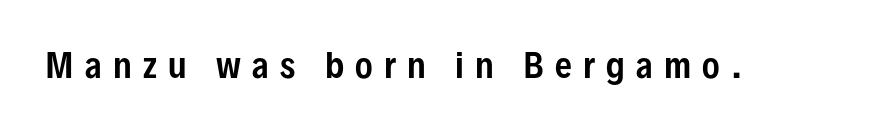
The image shows 33 px condensed sans-serif type, upright; set unusually wide letter spacing (+0.34 em), not underlined; low stroke contrast and a medium x-height.
